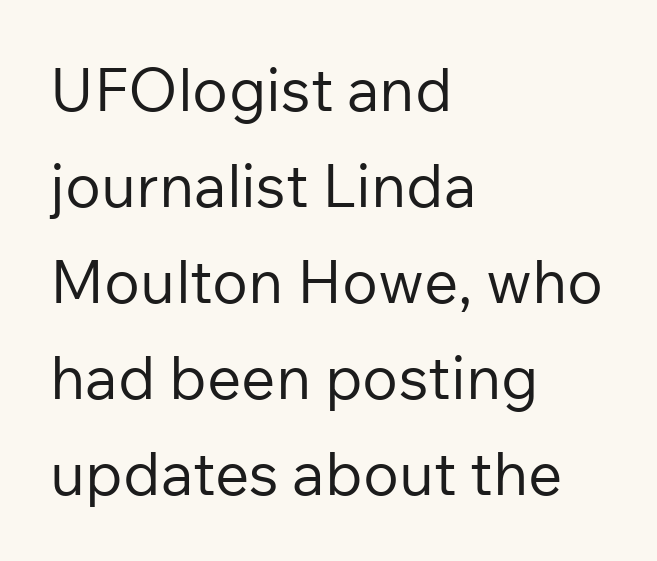
Q: Is the text bold? A: No.
Q: Is the text italic (slanted)? A: No, it is upright.
Q: Is the typeface a serif or a sans-serif typeface? A: Sans-serif.
Q: Is the text underlined? A: No.
Q: How is the paragraph aligned? A: Left-aligned.
Q: Is the spacing between letters normal or unusually wide? A: Normal.
Q: Is the spacing between lines tight, normal or loose? A: Normal.
Q: Width (condensed, normal, or wide)? A: Normal.
Q: Stroke contrast? A: Low.
Q: x-height? A: Medium.
Q: Monospaced? A: No.
